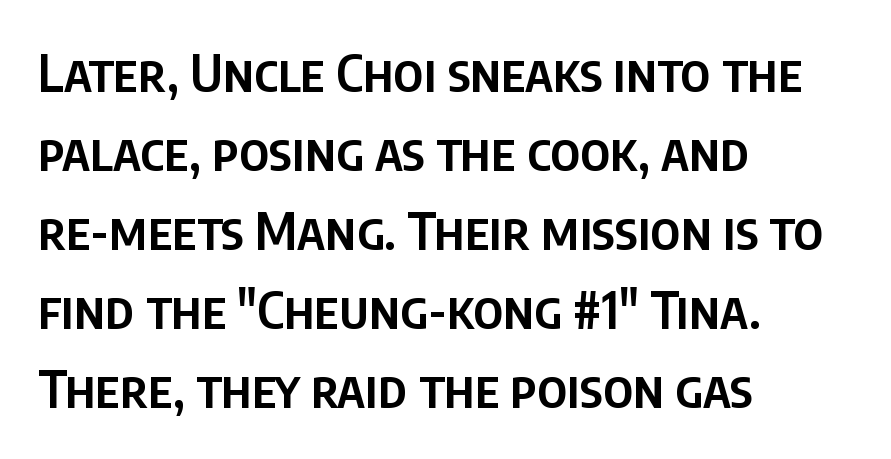
{"serif": "no", "italic": "no", "bold": "semi", "weight": "semibold", "width": "condensed", "stroke_contrast": "low", "x_height": "large", "monospaced": "no", "underline": "no", "align": "left", "line_spacing": "normal", "line_spacing_ratio": 1.52, "letter_spacing": "normal", "letter_spacing_em": 0.0, "glyph_px": 52}
